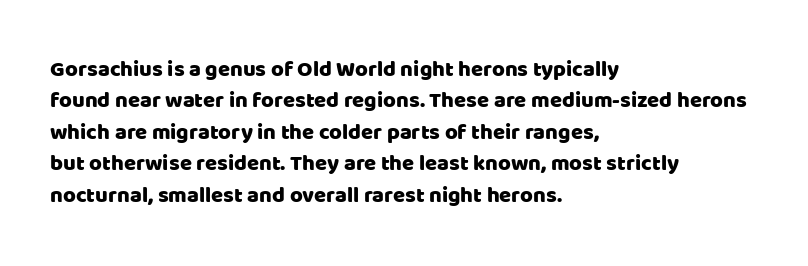
Q: Is the text italic (slanted)? A: No, it is upright.
Q: Is the text underlined? A: No.
Q: How is the paragraph aligned? A: Left-aligned.
Q: Is the spacing between letters normal or unusually wide? A: Normal.
Q: Is the spacing between lines tight, normal or loose? A: Normal.
